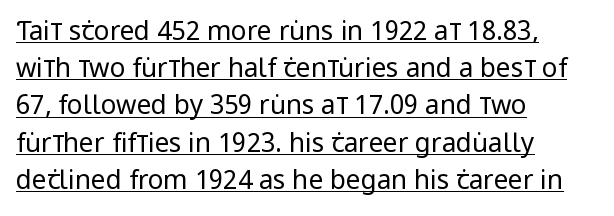
Summary of weight: not heavy and not bold. The type sits square on the baseline with zero lean. Tracking here is standard; glyphs follow each other at the usual distance. The glyphs are accompanied by a horizontal stroke just below them. Leftover space on each line is placed entirely after the last word.
